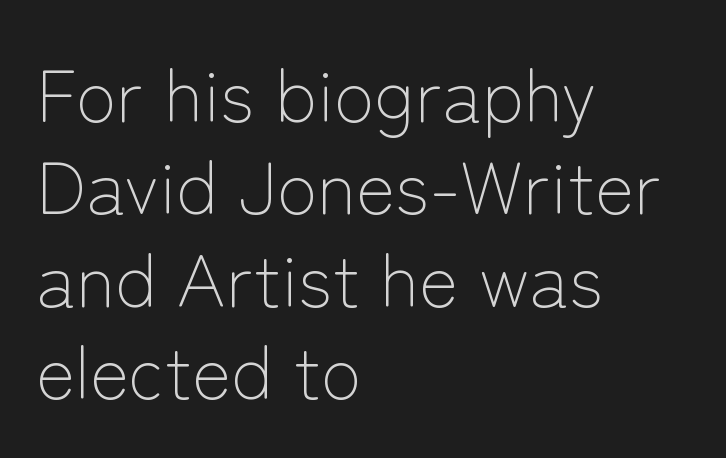
The image shows 74 px light sans-serif type, upright; set left-aligned, normal line spacing (1.25x), normal letter spacing, not underlined; low stroke contrast and a medium x-height.
